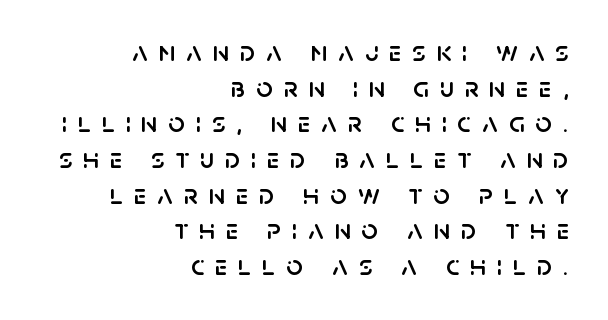
Is this a sans? Yes — the strokes have no serifs. This is roman type, the default non-slanted kind. Is the block centered? No — it sits flush against the right margin. Decoration check: the copy has no underline. Between one letter and the next there's a generous, obvious gap. You could not count columns in this text — the font is proportionally spaced.
